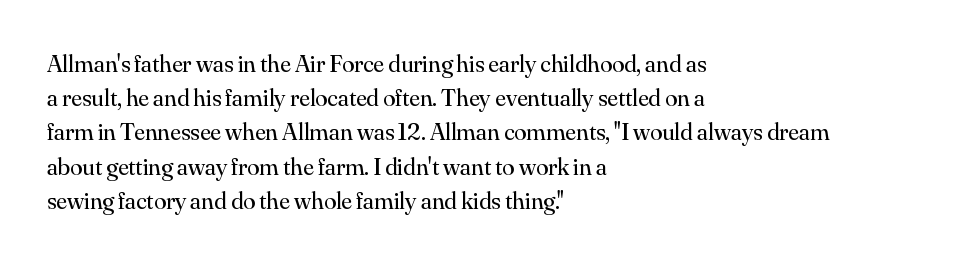
Q: Is the text bold? A: No.
Q: Is the text italic (slanted)? A: No, it is upright.
Q: Is the text underlined? A: No.
Q: How is the paragraph aligned? A: Left-aligned.
Q: Is the spacing between letters normal or unusually wide? A: Normal.
Q: Is the spacing between lines tight, normal or loose? A: Normal.
